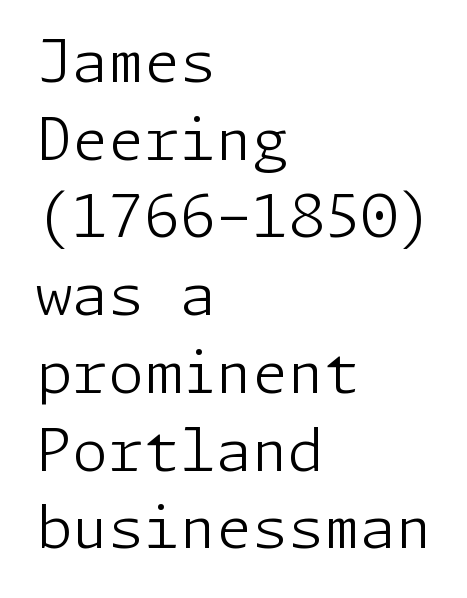
The image shows 58 px light sans-serif type, upright; set left-aligned, normal line spacing (1.34x), normal letter spacing, not underlined; low stroke contrast and a medium x-height.
